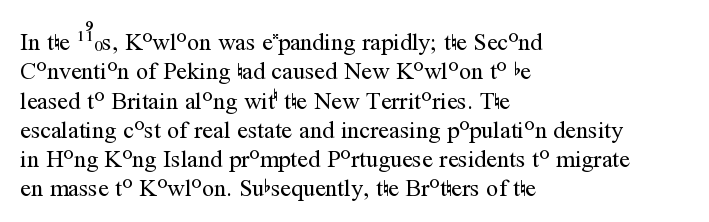
The image shows 24 px text type, upright; set left-aligned, line spacing 1.22x, normal letter spacing, not underlined.
